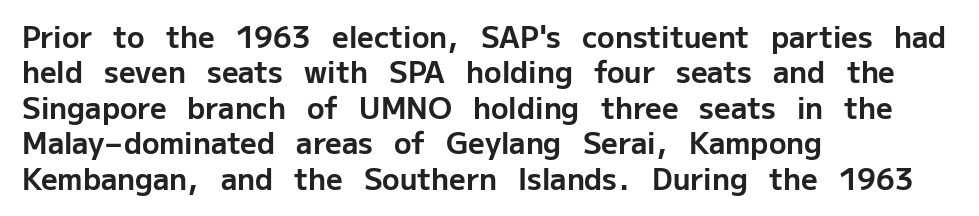
Character widths vary here, with narrow letters taking less room than wide ones. This rendering features lettering with no underline. Short note: letters normally spaced. This sample is left-justified, so line endings fall wherever the words run out.
